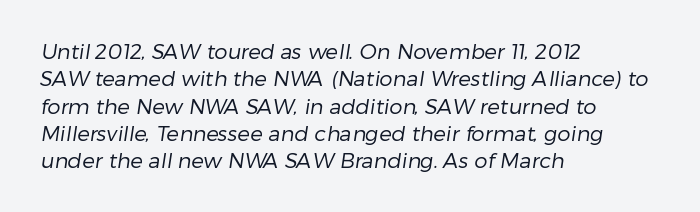
Q: Is the text bold? A: No.
Q: Is the text underlined? A: No.
Q: How is the paragraph aligned? A: Left-aligned.
Q: Is the spacing between letters normal or unusually wide? A: Normal.
Q: Is the spacing between lines tight, normal or loose? A: Normal.
